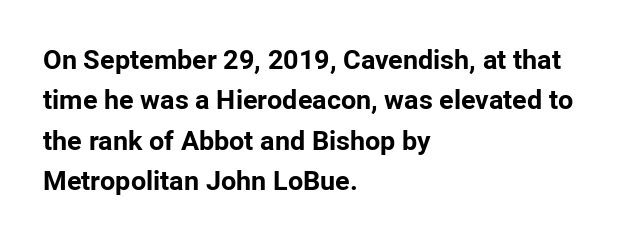
Look at the tracking — it's just the regular setting, nothing added. A classic flush-left, rag-right setting is used for this passage. Lines of text with bare space underneath. The font's upright variant was chosen for this text.
